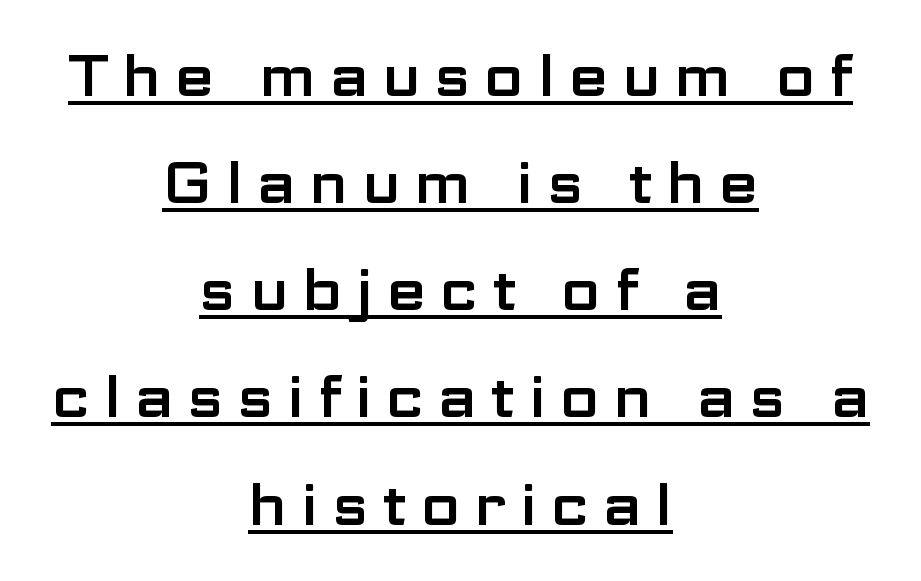
Q: Is the text italic (slanted)? A: No, it is upright.
Q: Is the typeface a serif or a sans-serif typeface? A: Sans-serif.
Q: Is the text underlined? A: Yes.
Q: How is the paragraph aligned? A: Centered.
Q: Is the spacing between letters normal or unusually wide? A: Unusually wide.
Q: Width (condensed, normal, or wide)? A: Wide.
Q: Stroke contrast? A: Low.
Q: x-height? A: Medium.
Q: Monospaced? A: No.
